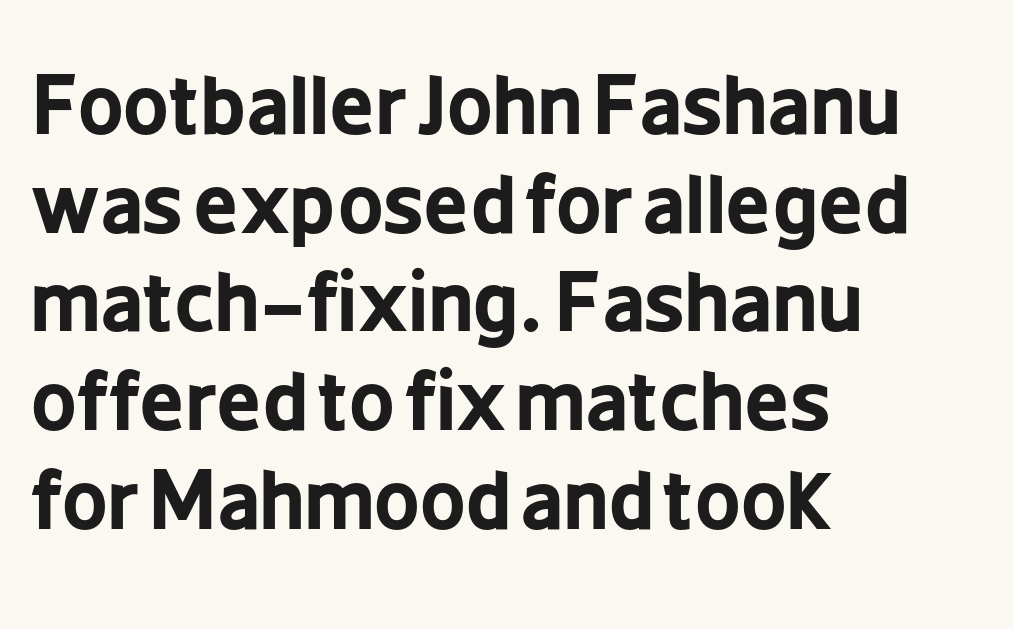
The passage shown is typed in a proportional face where columns would drift. Short and long lines alike share a common starting point at left. Evenly set lines give the paragraph a standard silhouette. Unmarked baselines from the first word to the last. Notice how thick the strokes are: this is what a full bold looks like.
